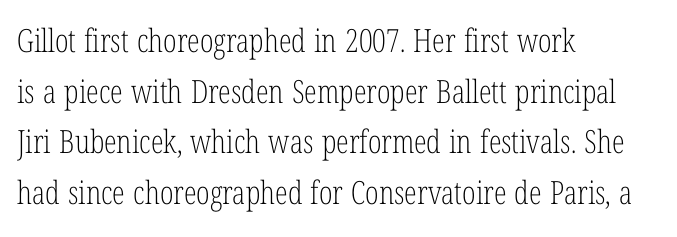
Q: Is the text bold? A: No.
Q: Is the text italic (slanted)? A: No, it is upright.
Q: Is the typeface a serif or a sans-serif typeface? A: Serif.
Q: Is the text underlined? A: No.
Q: How is the paragraph aligned? A: Left-aligned.
Q: Is the spacing between letters normal or unusually wide? A: Normal.
Q: Is the spacing between lines tight, normal or loose? A: Normal.
Q: Width (condensed, normal, or wide)? A: Condensed.
Q: Stroke contrast? A: Low.
Q: x-height? A: Medium.
Q: Monospaced? A: No.
